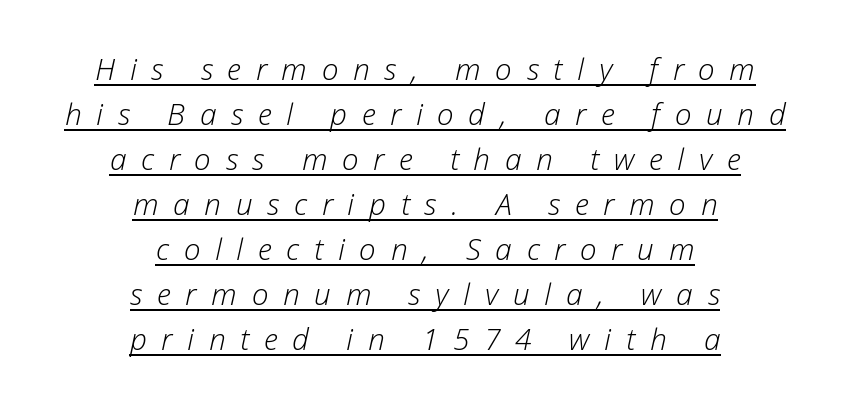
The typesetting does not lean heavy: it is not bold. Each line of the rendering has a horizontal stroke beneath the glyphs. Character widths vary here, with narrow letters taking less room than wide ones. If you drew a line through each stem, it would be angled. The vertical gap from one line to the next is medium.
